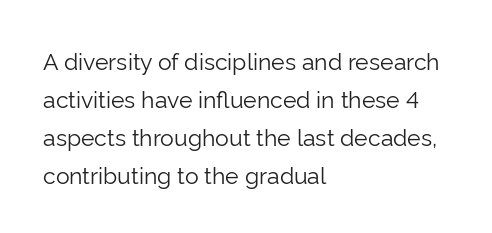
Q: Is the text bold? A: No.
Q: Is the text italic (slanted)? A: No, it is upright.
Q: Is the text underlined? A: No.
Q: How is the paragraph aligned? A: Left-aligned.
Q: Is the spacing between letters normal or unusually wide? A: Normal.
Q: Is the spacing between lines tight, normal or loose? A: Normal.
